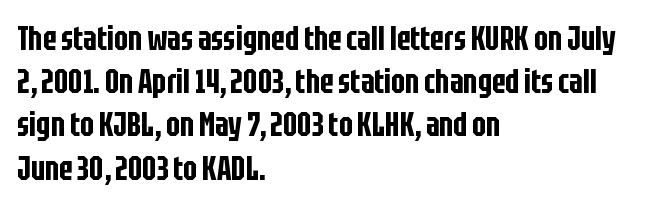
Quick note: interline space is typical. Look at the bottom of the vertical strokes: they stop flat, with no serifs. Here the designer chose a conventional face with non-uniform glyph widths. Designer's note — italics off, roman on. Honestly, the letter spacing is just normal — you wouldn't notice it.
